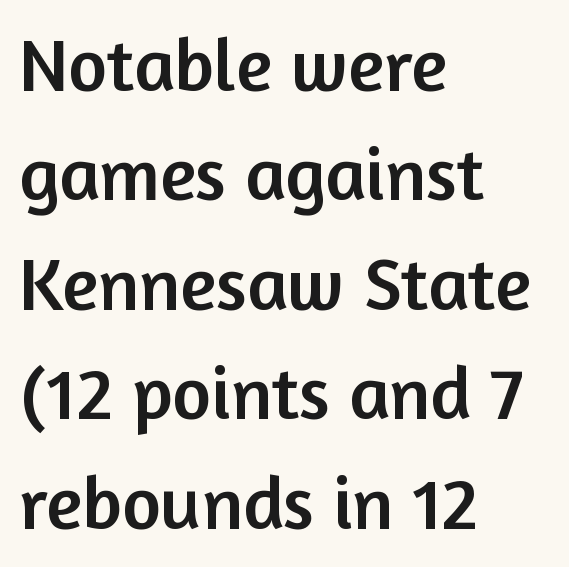
The image shows 75 px sans-serif type, upright; set left-aligned, normal line spacing (1.46x), normal letter spacing, not underlined; low stroke contrast and a medium x-height.
